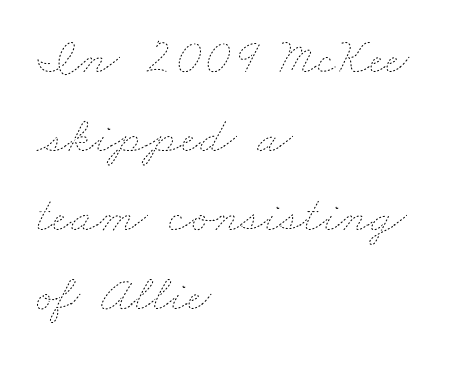
Beneath every word, the page is bare. Is the letter spacing exaggerated? No — it looks like the ordinary default. Layout note: lines flush left. Weight: regular or lighter. In terms of leading, this rendering sits right in the middle. Is this a fixed-width face? No — the glyphs have proportional, varying widths.
